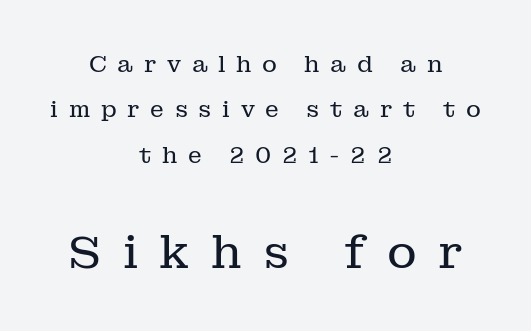
The image shows 46 px regular-weight serif type, upright; set centered, loose line spacing (1.97x), unusually wide letter spacing (+0.46 em), not underlined; the second (bottom) block is 2.0x larger; low stroke contrast and a medium x-height.
